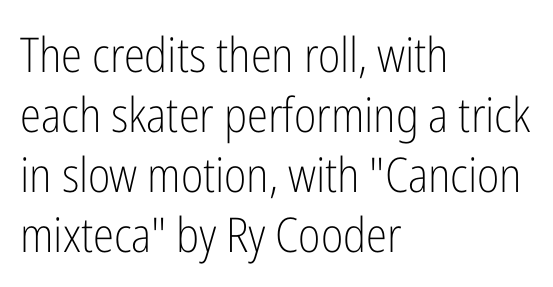
Q: Is the text bold? A: No.
Q: Is the text italic (slanted)? A: No, it is upright.
Q: Is the typeface a serif or a sans-serif typeface? A: Sans-serif.
Q: Is the text underlined? A: No.
Q: How is the paragraph aligned? A: Left-aligned.
Q: Is the spacing between letters normal or unusually wide? A: Normal.
Q: Is the spacing between lines tight, normal or loose? A: Normal.
Q: Width (condensed, normal, or wide)? A: Condensed.
Q: Stroke contrast? A: Low.
Q: x-height? A: Medium.
Q: Monospaced? A: No.
